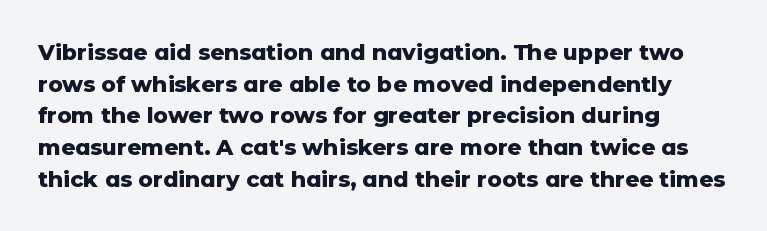
Beneath every word, the page is bare. Successive baselines arrive at the customary interval. It's the straight-up-and-down kind of type. Which margin do the lines hug? The left one — the right edge is uneven. Thick stems and heavy bowls — unmistakably bold.
